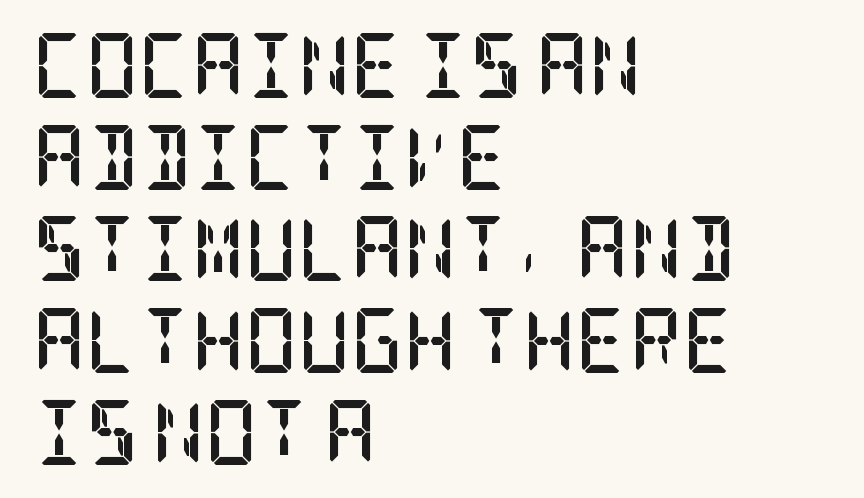
The image shows 65 px semibold, condensed serif type, upright; set left-aligned, normal line spacing (1.41x), normal letter spacing, not underlined; low stroke contrast and a large x-height.
